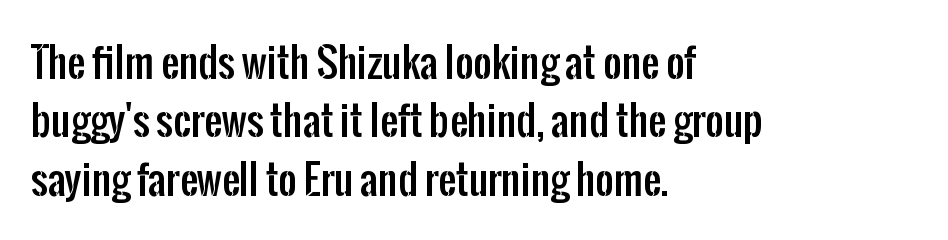
Looks like regular typesetting: each glyph gets only the width it needs. A normal amount of white space separates one row of letters from the next. This is roman type, the default non-slanted kind. Descender tails drop into unmarked territory.
